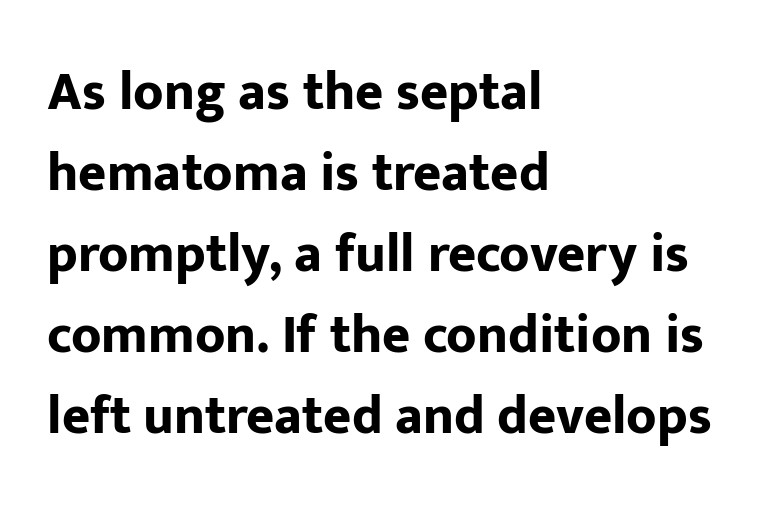
The image shows 54 px bold sans-serif type, upright; set left-aligned, normal line spacing (1.5x), normal letter spacing, not underlined; low stroke contrast and a medium x-height.
